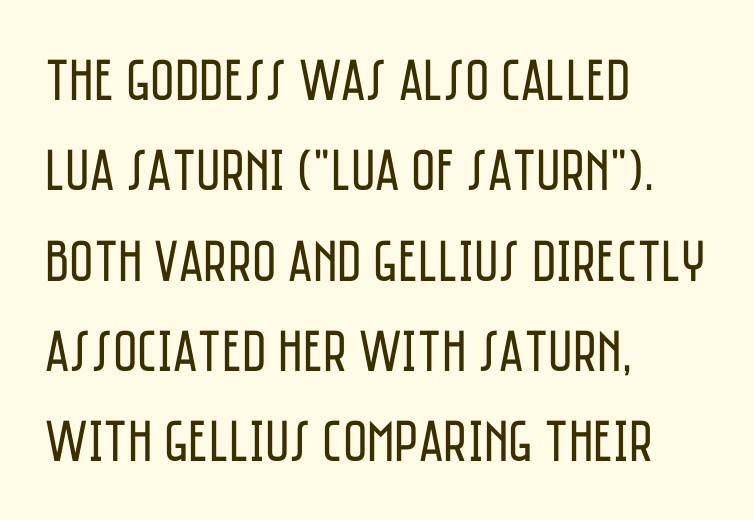
The image shows 59 px regular-weight, condensed sans-serif type, upright; set left-aligned, normal line spacing (1.53x), normal letter spacing, not underlined; low stroke contrast and a large x-height.
